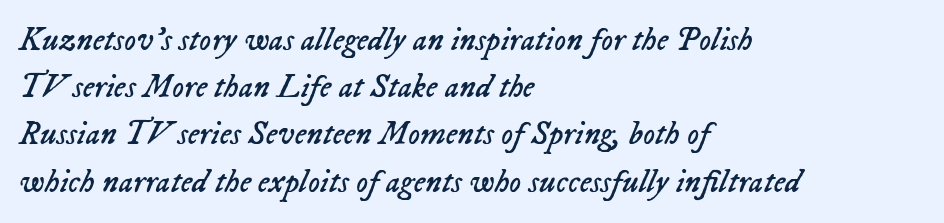
Q: Is the text bold? A: No.
Q: Is the text italic (slanted)? A: Yes, it leans right by about 23 degrees.
Q: Is the text underlined? A: No.
Q: How is the paragraph aligned? A: Left-aligned.
Q: Is the spacing between letters normal or unusually wide? A: Normal.
Q: Is the spacing between lines tight, normal or loose? A: Normal.
Q: Width (condensed, normal, or wide)? A: Normal.
Q: Stroke contrast? A: Low.
Q: x-height? A: Medium.
Q: Monospaced? A: No.
